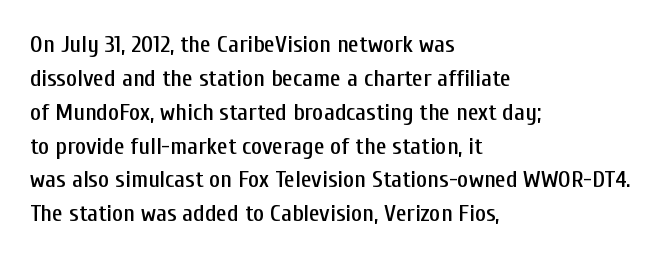
Q: Is the text italic (slanted)? A: No, it is upright.
Q: Is the text underlined? A: No.
Q: How is the paragraph aligned? A: Left-aligned.
Q: Is the spacing between letters normal or unusually wide? A: Normal.
Q: Is the spacing between lines tight, normal or loose? A: Normal.
